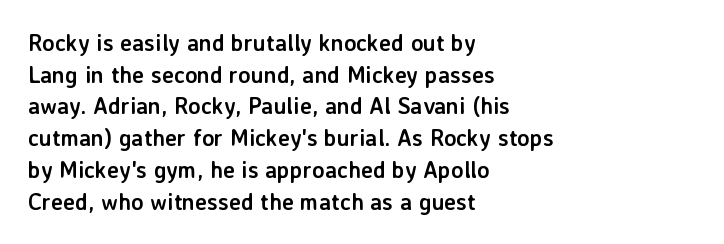
{"italic": "no", "bold": "yes", "underline": "no", "align": "left", "line_spacing": "normal", "line_spacing_ratio": 1.38, "letter_spacing": "normal", "letter_spacing_em": 0.0, "glyph_px": 23}
